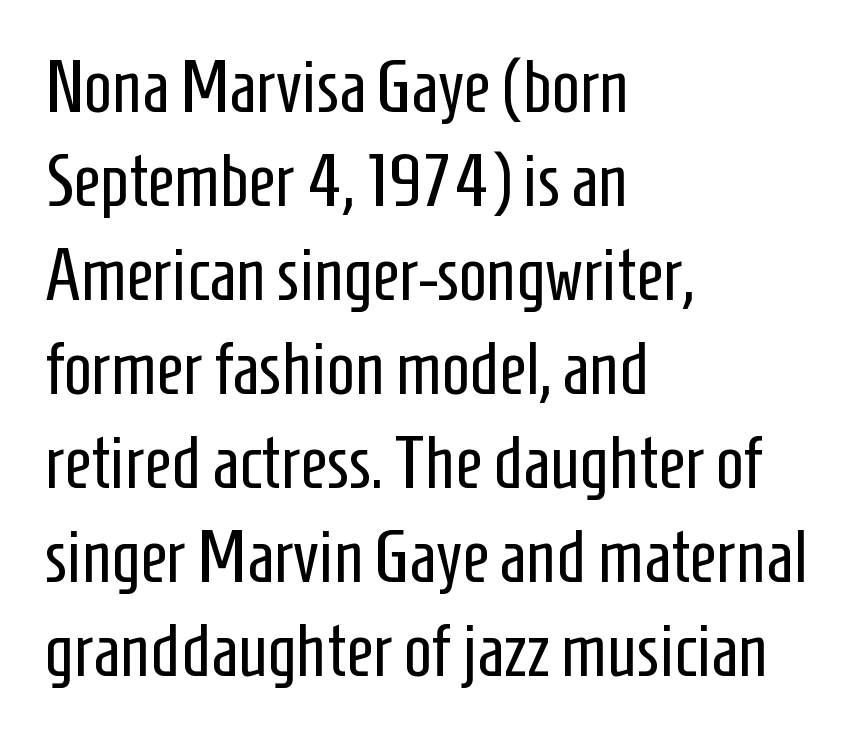
{"serif": "no", "italic": "no", "bold": "no", "weight": "regular", "width": "condensed", "stroke_contrast": "low", "x_height": "medium", "monospaced": "no", "underline": "no", "align": "left", "line_spacing": "normal", "line_spacing_ratio": 1.27, "letter_spacing": "normal", "letter_spacing_em": 0.0, "glyph_px": 74}
